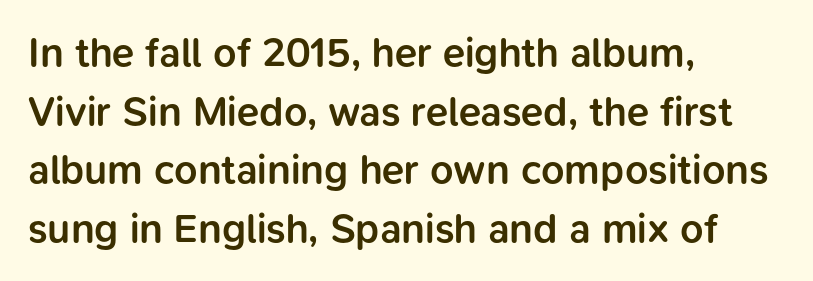
{"serif": "no", "italic": "no", "bold": "semi", "weight": "semibold", "width": "normal", "stroke_contrast": "low", "x_height": "medium", "monospaced": "no", "underline": "no", "align": "left", "line_spacing": "normal", "line_spacing_ratio": 1.43, "letter_spacing": "normal", "letter_spacing_em": 0.0, "glyph_px": 41}
